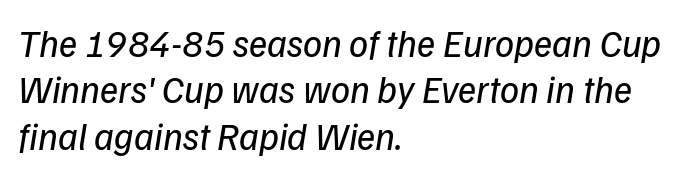
{"serif": "no", "bold": "no", "weight": "regular", "width": "normal", "stroke_contrast": "low", "x_height": "medium", "monospaced": "no", "underline": "no", "align": "left", "line_spacing_ratio": 1.22, "letter_spacing": "normal", "letter_spacing_em": 0.0, "glyph_px": 38}
